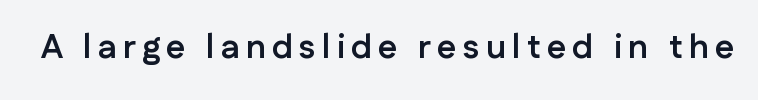
The axis of the letterforms is exactly vertical. The face used here is proportionally spaced, like ordinary book or web type. The font family rendered here belongs to the sans-serif group. Notice how thick the strokes are: this is what a full bold looks like. Decoration check: the copy has no underline.
